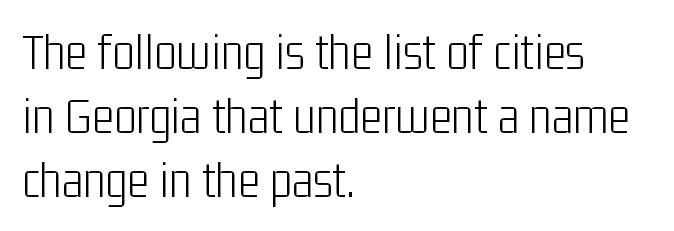
Q: Is the text bold? A: No.
Q: Is the text italic (slanted)? A: No, it is upright.
Q: Is the typeface a serif or a sans-serif typeface? A: Sans-serif.
Q: Is the text underlined? A: No.
Q: How is the paragraph aligned? A: Left-aligned.
Q: Is the spacing between letters normal or unusually wide? A: Normal.
Q: Width (condensed, normal, or wide)? A: Condensed.
Q: Stroke contrast? A: Low.
Q: x-height? A: Medium.
Q: Monospaced? A: No.
